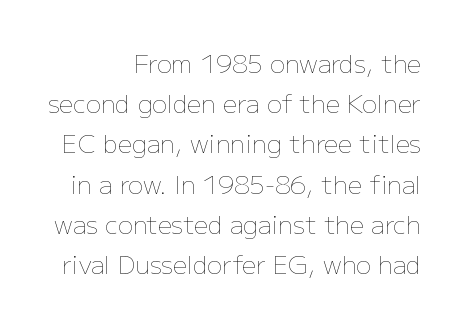
The rendering keeps characters at their native spacing. Words float on clear page, feet unadorned. Heaviness? Minimal to ordinary, like unemphasized prose. What's the leading like? Ordinary, nothing unusual.
